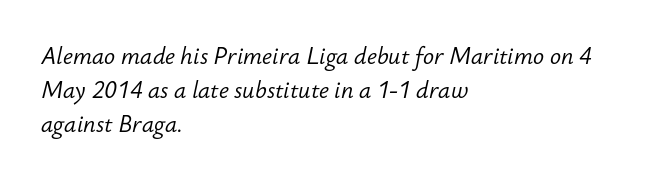
{"italic": "yes", "lean": "right", "slant_degrees": 12, "bold": "no", "underline": "no", "align": "left", "line_spacing": "normal", "line_spacing_ratio": 1.48, "letter_spacing": "normal", "letter_spacing_em": 0.0, "glyph_px": 23}
